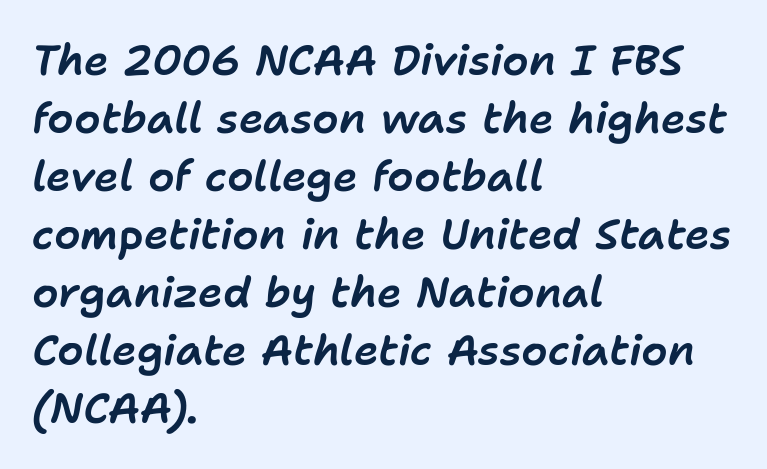
Q: Is the text italic (slanted)? A: Yes, it leans right by about 11 degrees.
Q: Is the text underlined? A: No.
Q: How is the paragraph aligned? A: Left-aligned.
Q: Is the spacing between letters normal or unusually wide? A: Normal.
Q: Is the spacing between lines tight, normal or loose? A: Normal.
Q: Width (condensed, normal, or wide)? A: Normal.
Q: Stroke contrast? A: Low.
Q: x-height? A: Medium.
Q: Monospaced? A: No.
